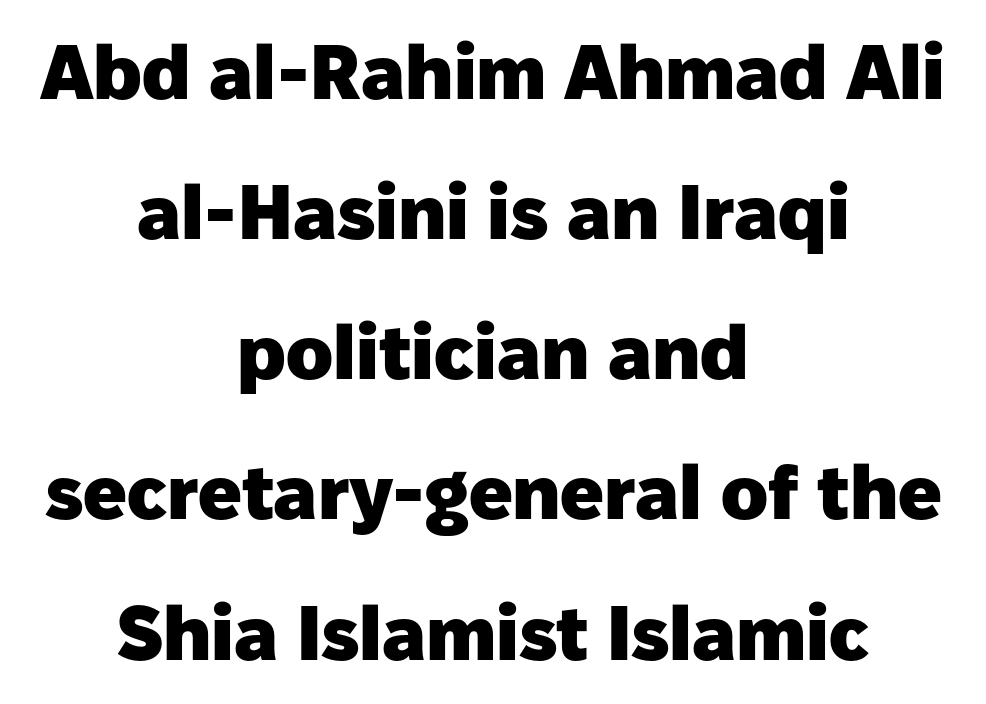
{"serif": "no", "italic": "no", "bold": "yes", "weight": "heavy", "width": "normal", "stroke_contrast": "low", "x_height": "medium", "monospaced": "no", "underline": "no", "align": "center", "line_spacing_ratio": 1.82, "letter_spacing": "normal", "letter_spacing_em": 0.0, "glyph_px": 77}
